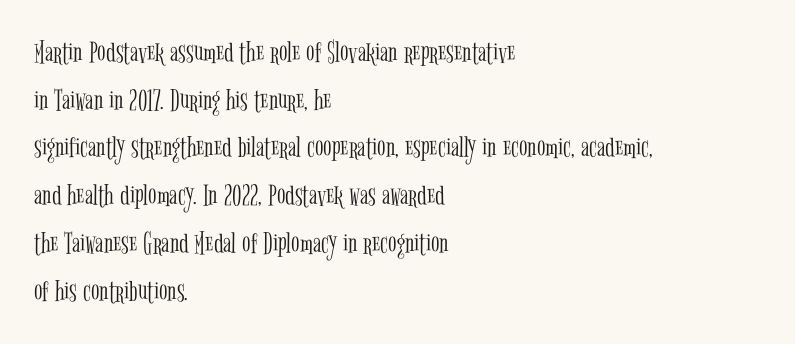
Q: Is the text bold? A: No.
Q: Is the text italic (slanted)? A: No, it is upright.
Q: Is the typeface a serif or a sans-serif typeface? A: Serif.
Q: Is the text underlined? A: No.
Q: How is the paragraph aligned? A: Left-aligned.
Q: Is the spacing between letters normal or unusually wide? A: Normal.
Q: Is the spacing between lines tight, normal or loose? A: Normal.
Q: Width (condensed, normal, or wide)? A: Condensed.
Q: Stroke contrast? A: Low.
Q: x-height? A: Medium.
Q: Monospaced? A: No.
